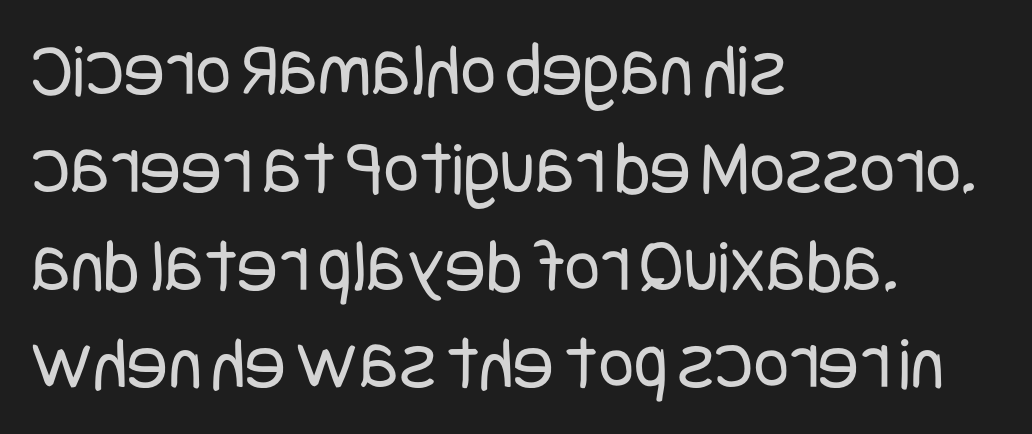
The image shows 77 px regular-weight, condensed sans-serif type, upright; set left-aligned, normal line spacing (1.27x), normal letter spacing, not underlined; low stroke contrast and a large x-height.
